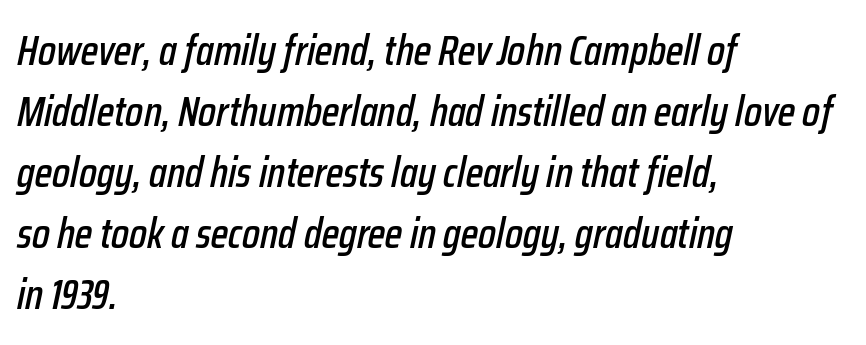
{"italic": "yes", "lean": "right", "slant_degrees": 12, "width": "condensed", "stroke_contrast": "low", "x_height": "medium", "monospaced": "no", "underline": "no", "align": "left", "line_spacing": "normal", "line_spacing_ratio": 1.45, "letter_spacing": "normal", "letter_spacing_em": 0.0, "glyph_px": 42}
